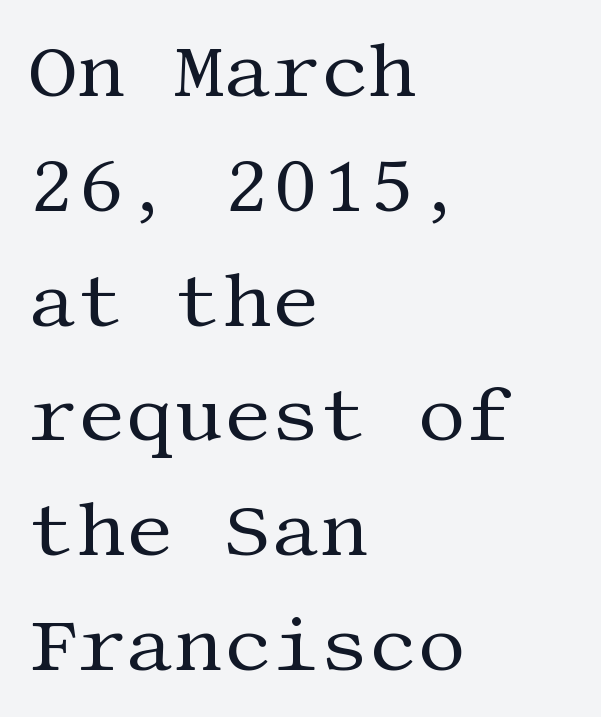
The image shows 76 px regular-weight serif type, upright; set left-aligned, normal line spacing (1.51x), normal letter spacing, not underlined; medium stroke contrast and a large x-height.
